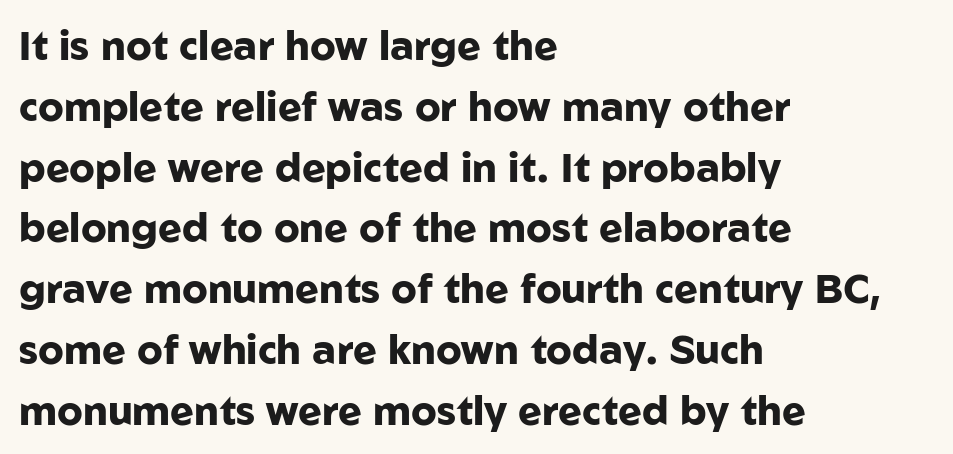
{"serif": "no", "italic": "no", "bold": "yes", "weight": "heavy", "width": "normal", "stroke_contrast": "low", "x_height": "medium", "monospaced": "no", "underline": "no", "align": "left", "line_spacing": "normal", "line_spacing_ratio": 1.52, "letter_spacing": "normal", "letter_spacing_em": 0.0, "glyph_px": 40}
